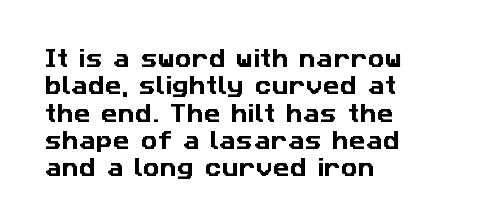
Q: Is the text underlined? A: No.
Q: How is the paragraph aligned? A: Left-aligned.
Q: Is the spacing between letters normal or unusually wide? A: Normal.
Q: Is the spacing between lines tight, normal or loose? A: Normal.
